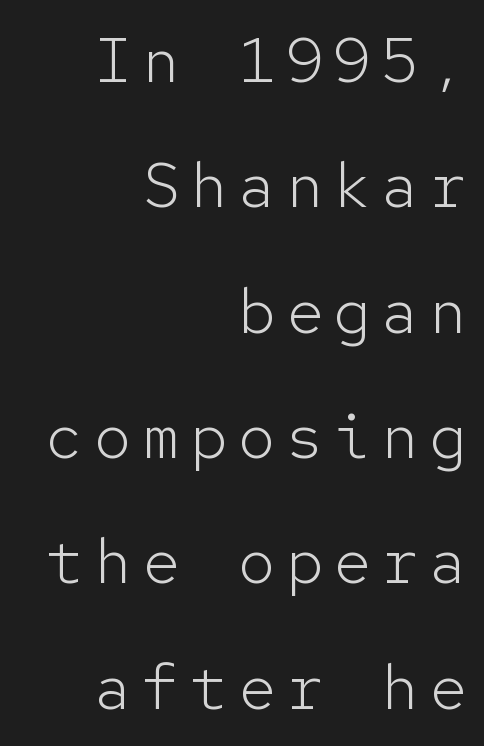
{"serif": "no", "italic": "no", "bold": "no", "weight": "light", "width": "normal", "stroke_contrast": "low", "x_height": "medium", "monospaced": "yes", "underline": "no", "align": "right", "line_spacing": "loose", "line_spacing_ratio": 1.99, "glyph_px": 63}
